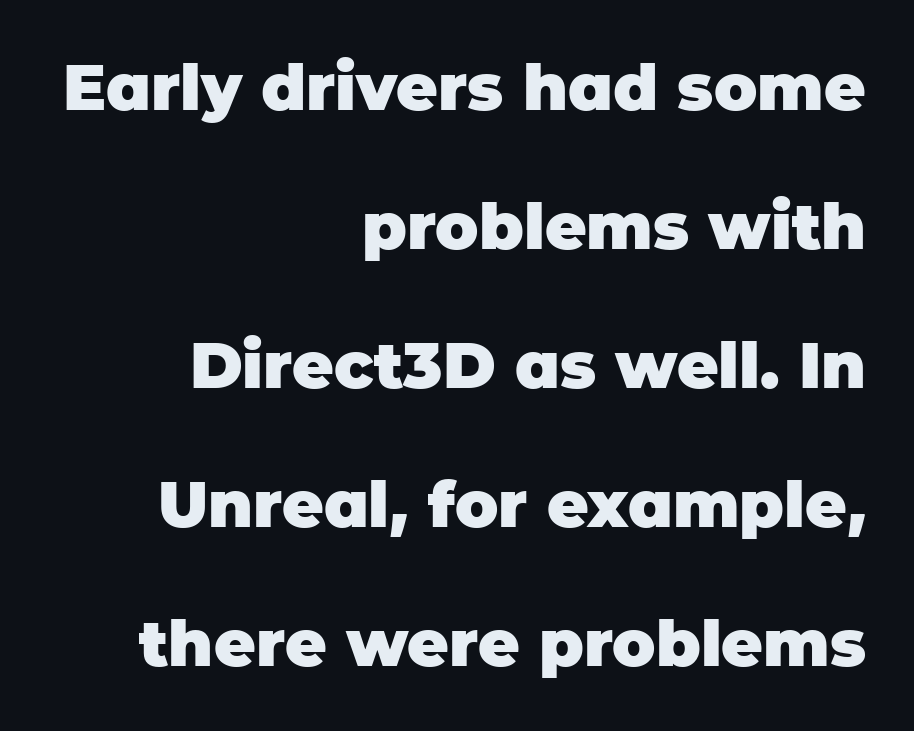
{"serif": "no", "italic": "no", "bold": "yes", "weight": "heavy", "width": "normal", "stroke_contrast": "low", "x_height": "large", "monospaced": "no", "underline": "no", "align": "right", "line_spacing": "loose", "line_spacing_ratio": 2.17, "letter_spacing": "normal", "letter_spacing_em": 0.0, "glyph_px": 64}
